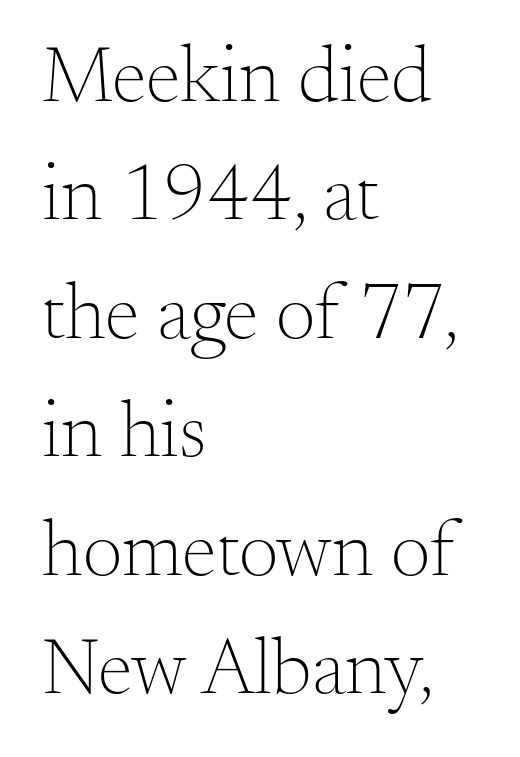
Q: Is the text bold? A: No.
Q: Is the text italic (slanted)? A: No, it is upright.
Q: Is the typeface a serif or a sans-serif typeface? A: Serif.
Q: Is the text underlined? A: No.
Q: How is the paragraph aligned? A: Left-aligned.
Q: Is the spacing between letters normal or unusually wide? A: Normal.
Q: Is the spacing between lines tight, normal or loose? A: Normal.
Q: Width (condensed, normal, or wide)? A: Normal.
Q: Stroke contrast? A: Medium.
Q: x-height? A: Small.
Q: Monospaced? A: No.
